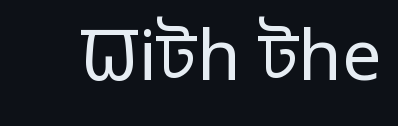
Q: Is the text bold? A: No.
Q: Is the text italic (slanted)? A: No, it is upright.
Q: Is the typeface a serif or a sans-serif typeface? A: Sans-serif.
Q: Is the text underlined? A: No.
Q: Is the spacing between letters normal or unusually wide? A: Normal.
Q: Width (condensed, normal, or wide)? A: Normal.
Q: Stroke contrast? A: Low.
Q: x-height? A: Medium.
Q: Monospaced? A: No.
